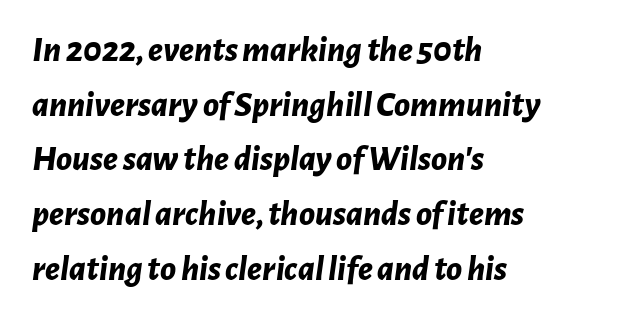
The image shows 36 px bold type, italic (leaning right); set left-aligned, normal line spacing (1.52x), normal letter spacing, not underlined; low stroke contrast and a medium x-height.
